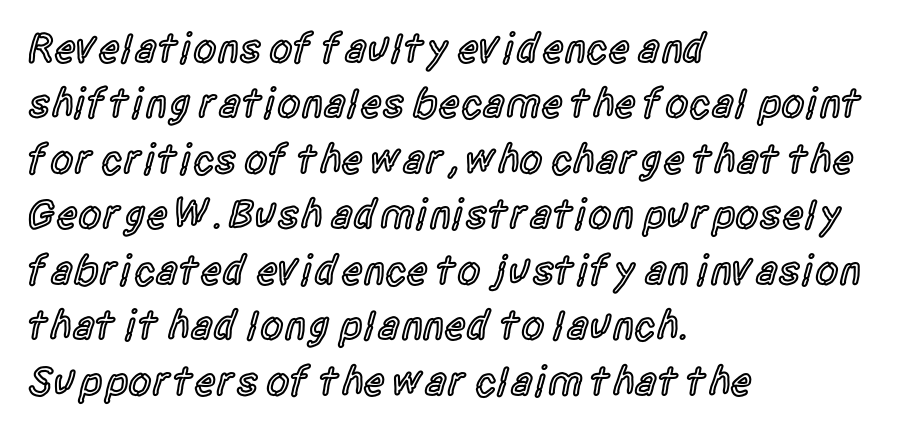
The characters look somewhat weighty, a semibold short of true bold. Observe the ordinary spacing: letters are neighbours, not strangers. If you measured baseline to baseline, you'd find a middling distance. These lines are rendered in a variable-pitch font.
